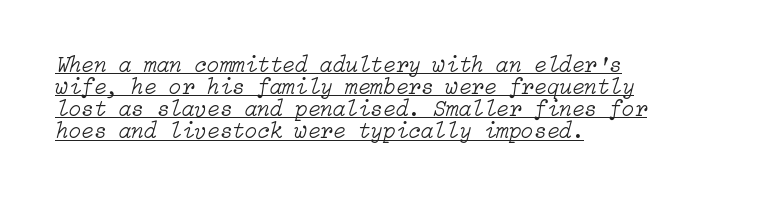
The image shows 23 px text type, italic (leaning right); set left-aligned, tight line spacing (0.96x), normal letter spacing, underlined.
